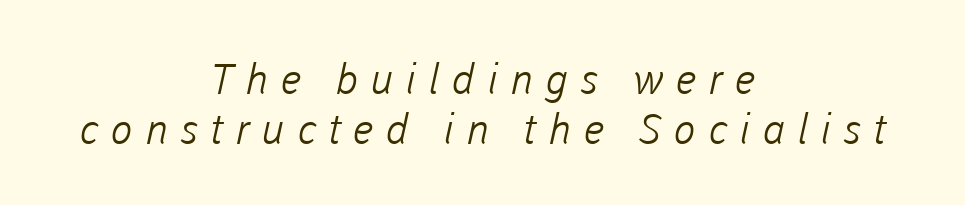
The line texture is sparse and dotted thanks to wide tracking. These lines are rendered in a variable-pitch font. The whitespace from short lines is split evenly between both sides. This is sans-serif lettering, the kind often seen on screens and signage.
